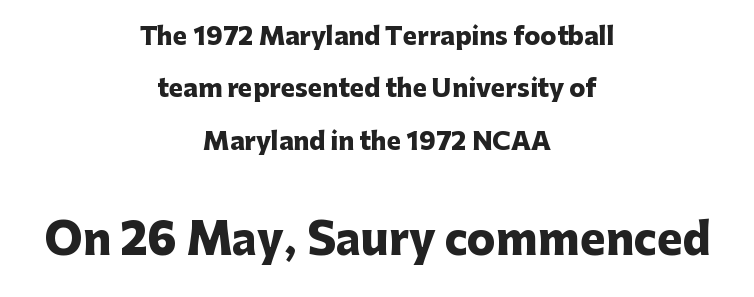
Q: Is the text bold? A: Yes.
Q: Is the text italic (slanted)? A: No, it is upright.
Q: Is the typeface a serif or a sans-serif typeface? A: Sans-serif.
Q: Is the text underlined? A: No.
Q: How is the paragraph aligned? A: Centered.
Q: Is the spacing between letters normal or unusually wide? A: Normal.
Q: Is the spacing between lines tight, normal or loose? A: Loose.
Q: Which block of text is set in a larger size, the first (top) or the second (bottom)? A: The second (bottom) one.
Q: Width (condensed, normal, or wide)? A: Normal.
Q: Stroke contrast? A: Low.
Q: x-height? A: Medium.
Q: Monospaced? A: No.
